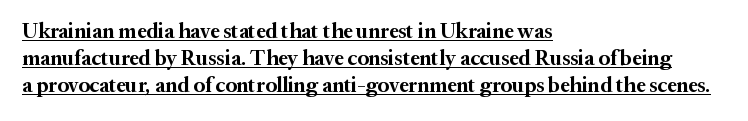
{"italic": "no", "bold": "yes", "underline": "yes", "align": "left", "line_spacing": "normal", "line_spacing_ratio": 1.29, "letter_spacing": "normal", "letter_spacing_em": 0.0, "glyph_px": 21}
